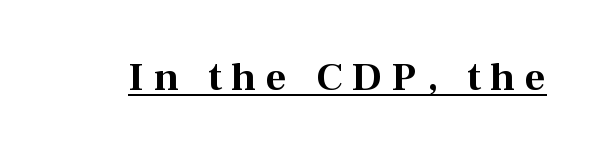
In terms of posture, this sample is upright. Tracking here is generous; glyphs stand well apart from one another. The lettering is marked with a stroke running underneath it. What weight is shown? A full bold with thick strokes. Proportional: the letters do not fall into vertical columns.
